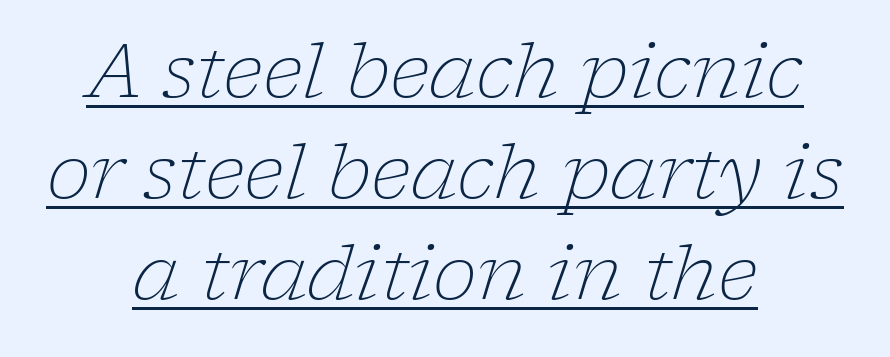
This is underlined copy, the kind a proofreader might mark for attention. The line-height multiplier appears to be the usual default. Compared with a typical body face, this is equally light or lighter still. Reading down the block, each line starts at a different indent, mirrored at its end.
